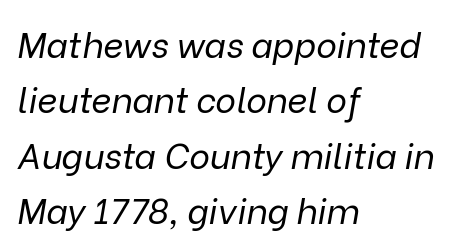
Q: Is the text bold? A: No.
Q: Is the text italic (slanted)? A: Yes, it leans right by about 9 degrees.
Q: Is the text underlined? A: No.
Q: How is the paragraph aligned? A: Left-aligned.
Q: Is the spacing between letters normal or unusually wide? A: Normal.
Q: Is the spacing between lines tight, normal or loose? A: Normal.
Q: Width (condensed, normal, or wide)? A: Normal.
Q: Stroke contrast? A: Low.
Q: x-height? A: Medium.
Q: Monospaced? A: No.
